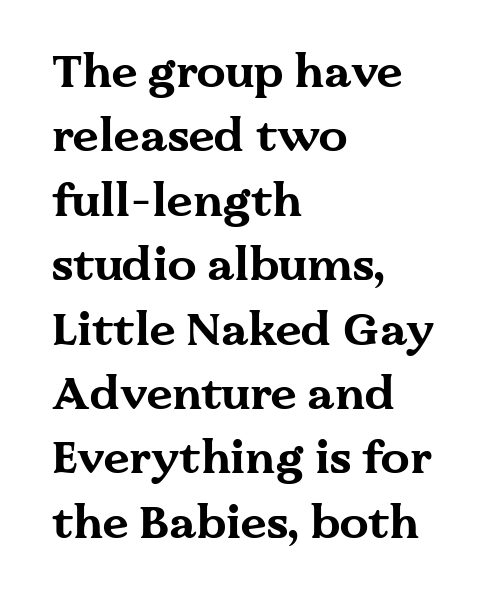
Q: Is the text bold? A: Yes.
Q: Is the text italic (slanted)? A: No, it is upright.
Q: Is the typeface a serif or a sans-serif typeface? A: Serif.
Q: Is the text underlined? A: No.
Q: How is the paragraph aligned? A: Left-aligned.
Q: Is the spacing between letters normal or unusually wide? A: Normal.
Q: Is the spacing between lines tight, normal or loose? A: Normal.
Q: Width (condensed, normal, or wide)? A: Wide.
Q: Stroke contrast? A: Medium.
Q: x-height? A: Medium.
Q: Monospaced? A: No.
